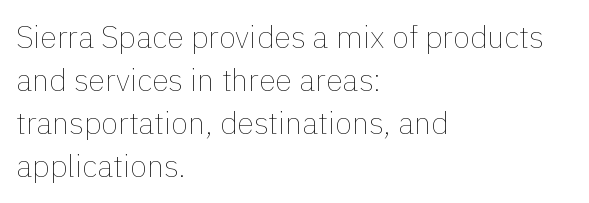
The image shows 31 px thin type, upright; set left-aligned, normal line spacing (1.39x), normal letter spacing, not underlined; a medium x-height.
